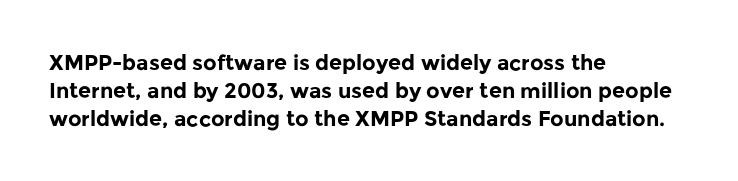
The image shows 21 px bold type, upright; set left-aligned, normal line spacing (1.33x), normal letter spacing, not underlined.
